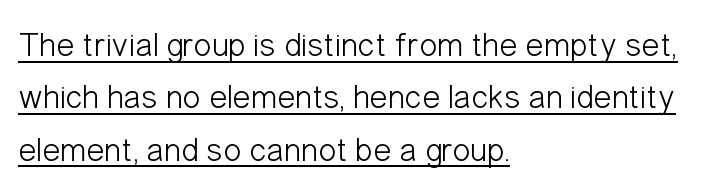
You can tell it's not italic because the verticals are truly vertical. If you drew a ruler down the left edge, every line would touch it. Examine the stroke ends and you'll find no serifs. The line-height multiplier appears to be the usual default.
